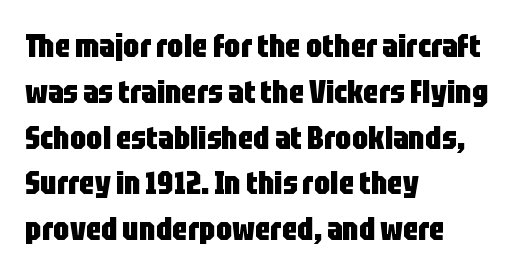
{"serif": "no", "italic": "no", "bold": "yes", "weight": "heavy", "width": "condensed", "stroke_contrast": "low", "x_height": "large", "monospaced": "no", "underline": "no", "align": "left", "line_spacing": "normal", "line_spacing_ratio": 1.43, "letter_spacing": "normal", "letter_spacing_em": 0.0, "glyph_px": 32}
